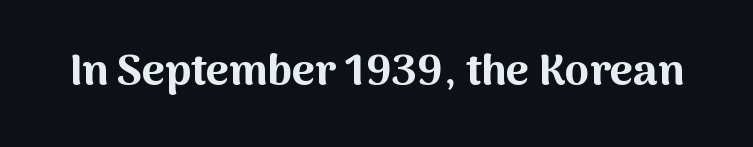
The image shows 44 px bold sans-serif type, upright; set normal letter spacing, not underlined; medium stroke contrast and a medium x-height.
